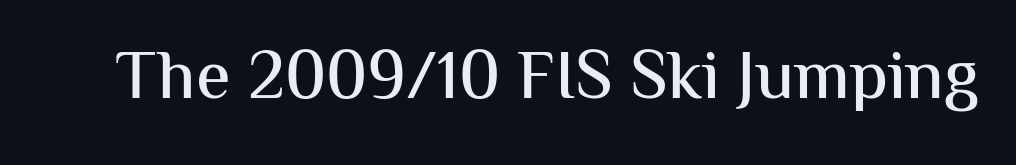
Q: Is the text italic (slanted)? A: No, it is upright.
Q: Is the typeface a serif or a sans-serif typeface? A: Sans-serif.
Q: Is the text underlined? A: No.
Q: Is the spacing between letters normal or unusually wide? A: Normal.
Q: Width (condensed, normal, or wide)? A: Normal.
Q: Stroke contrast? A: Medium.
Q: x-height? A: Medium.
Q: Monospaced? A: No.
